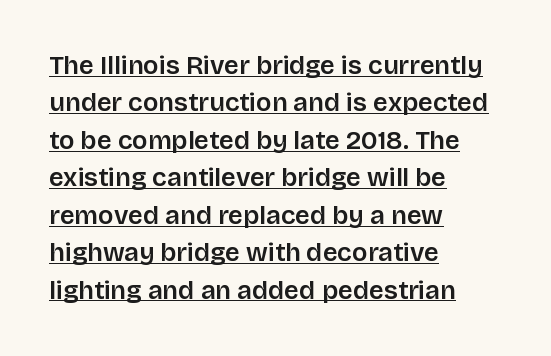
Q: Is the text italic (slanted)? A: No, it is upright.
Q: Is the text underlined? A: Yes.
Q: How is the paragraph aligned? A: Left-aligned.
Q: Is the spacing between letters normal or unusually wide? A: Normal.
Q: Is the spacing between lines tight, normal or loose? A: Normal.
